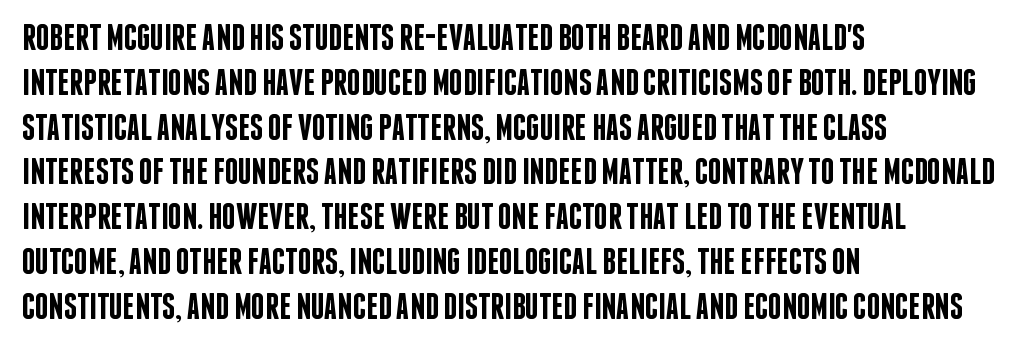
{"serif": "no", "italic": "no", "bold": "semi", "weight": "semibold", "width": "condensed", "stroke_contrast": "low", "x_height": "large", "monospaced": "no", "underline": "no", "align": "left", "line_spacing_ratio": 1.21, "letter_spacing": "normal", "letter_spacing_em": 0.0, "glyph_px": 37}
